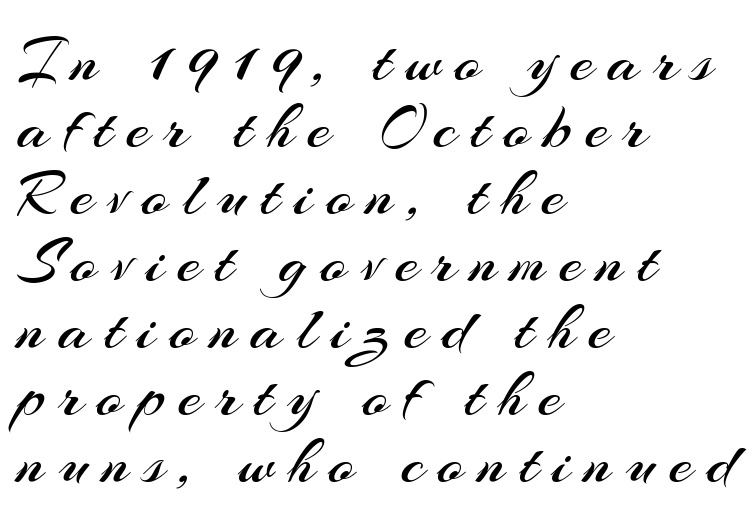
{"serif": "no", "bold": "no", "weight": "regular", "width": "normal", "stroke_contrast": "medium", "x_height": "small", "monospaced": "no", "underline": "no", "align": "left", "line_spacing": "tight", "line_spacing_ratio": 1.0, "letter_spacing": "wide", "letter_spacing_em": 0.21, "glyph_px": 67}
